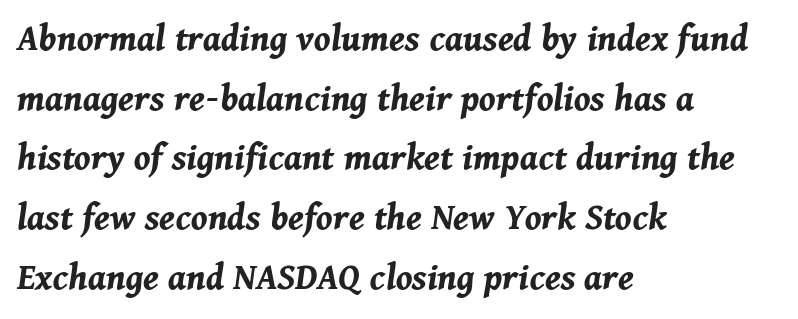
{"italic": "yes", "lean": "right", "slant_degrees": 11, "bold": "yes", "weight": "bold", "width": "normal", "stroke_contrast": "medium", "x_height": "medium", "monospaced": "no", "underline": "no", "align": "left", "line_spacing": "normal", "line_spacing_ratio": 1.53, "letter_spacing": "normal", "letter_spacing_em": 0.0, "glyph_px": 39}
